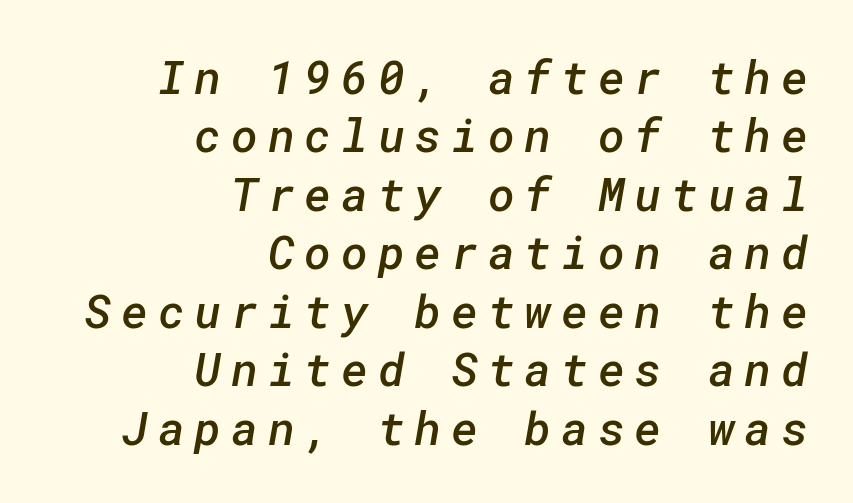
The image shows 46 px semibold sans-serif type; set right-aligned, normal line spacing (1.27x), unusually wide letter spacing (+0.21 em), not underlined; low stroke contrast and a medium x-height.
